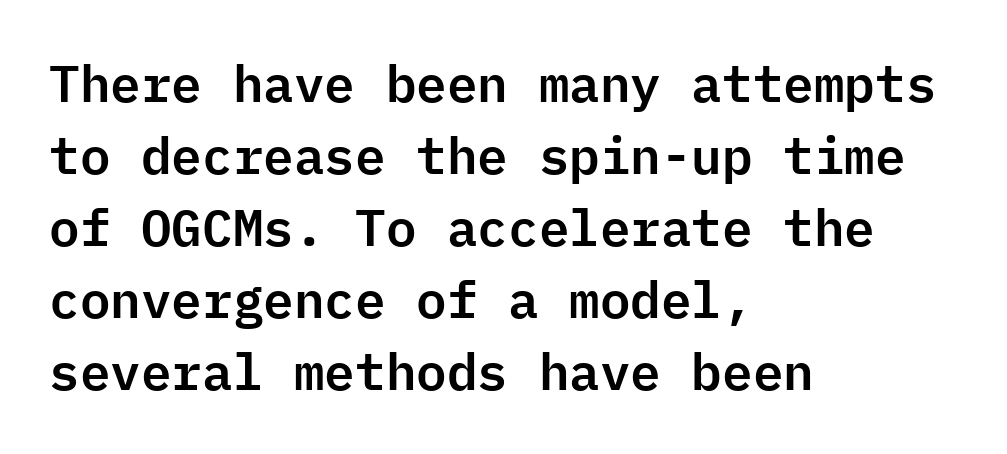
The image shows 51 px sans-serif type, upright, monospaced; set left-aligned, normal line spacing (1.41x), normal letter spacing, not underlined; low stroke contrast and a medium x-height.
